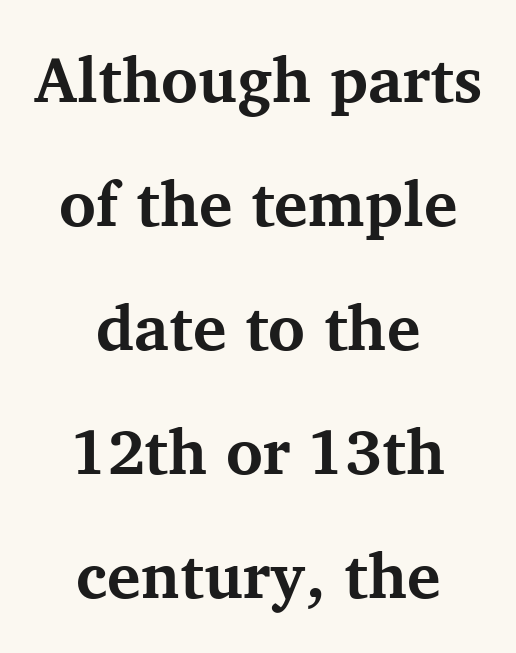
Q: Is the text bold? A: Yes.
Q: Is the text italic (slanted)? A: No, it is upright.
Q: Is the typeface a serif or a sans-serif typeface? A: Serif.
Q: Is the text underlined? A: No.
Q: How is the paragraph aligned? A: Centered.
Q: Is the spacing between letters normal or unusually wide? A: Normal.
Q: Is the spacing between lines tight, normal or loose? A: Loose.
Q: Width (condensed, normal, or wide)? A: Normal.
Q: Stroke contrast? A: Medium.
Q: x-height? A: Medium.
Q: Monospaced? A: No.
